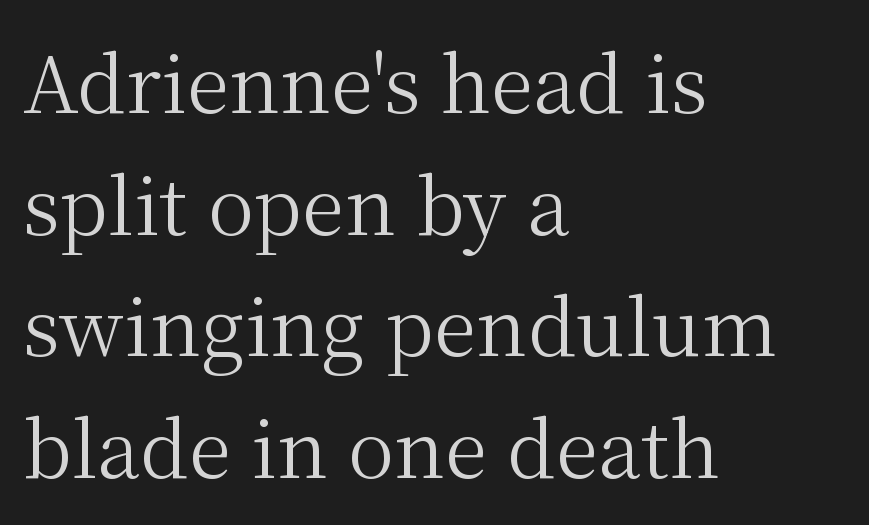
Q: Is the text bold? A: No.
Q: Is the text italic (slanted)? A: No, it is upright.
Q: Is the typeface a serif or a sans-serif typeface? A: Serif.
Q: Is the text underlined? A: No.
Q: How is the paragraph aligned? A: Left-aligned.
Q: Is the spacing between letters normal or unusually wide? A: Normal.
Q: Is the spacing between lines tight, normal or loose? A: Normal.
Q: Width (condensed, normal, or wide)? A: Normal.
Q: Stroke contrast? A: Medium.
Q: x-height? A: Medium.
Q: Monospaced? A: No.
